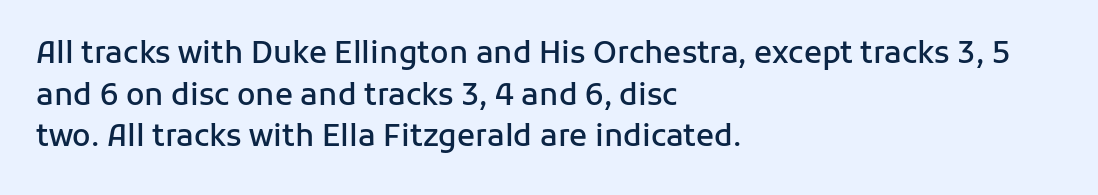
The image shows 30 px semibold sans-serif type, upright; set left-aligned, normal line spacing (1.39x), normal letter spacing, not underlined; low stroke contrast and a medium x-height.
